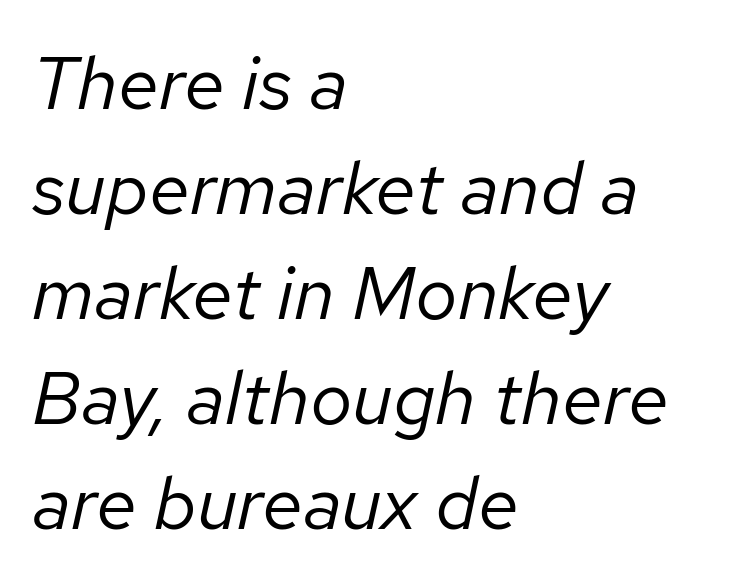
{"italic": "yes", "lean": "right", "slant_degrees": 12, "bold": "no", "weight": "regular", "width": "normal", "stroke_contrast": "low", "x_height": "medium", "monospaced": "no", "underline": "no", "align": "left", "line_spacing": "normal", "line_spacing_ratio": 1.4, "letter_spacing": "normal", "letter_spacing_em": 0.0, "glyph_px": 75}
